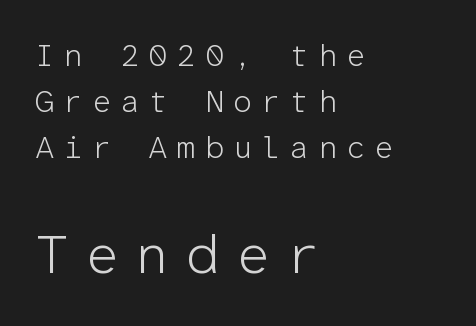
Q: Is the text bold? A: No.
Q: Is the text italic (slanted)? A: No, it is upright.
Q: Is the typeface a serif or a sans-serif typeface? A: Sans-serif.
Q: Is the text underlined? A: No.
Q: How is the paragraph aligned? A: Left-aligned.
Q: Is the spacing between letters normal or unusually wide? A: Unusually wide.
Q: Is the spacing between lines tight, normal or loose? A: Normal.
Q: Which block of text is set in a larger size, the first (top) or the second (bottom)? A: The second (bottom) one.
Q: Width (condensed, normal, or wide)? A: Normal.
Q: Stroke contrast? A: Low.
Q: x-height? A: Medium.
Q: Monospaced? A: Yes.
